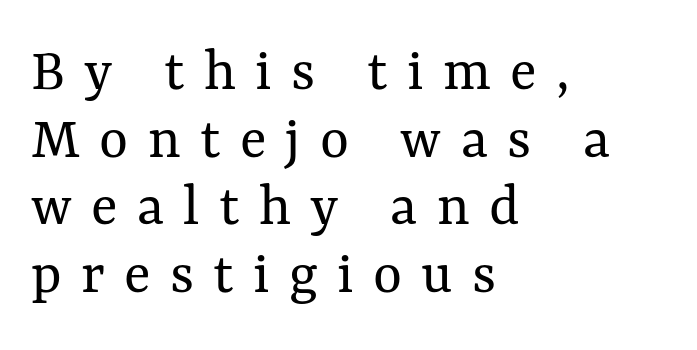
The image shows 62 px regular-weight type, upright; set left-aligned, tight line spacing (1.09x), unusually wide letter spacing (+0.31 em), not underlined; medium stroke contrast and a medium x-height.
